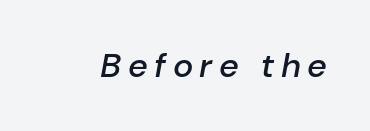
The letters advance in unequal steps, a hallmark of proportional type. Summary of weight: moderately heavy, a semibold. Rule under the text: the space is simply empty. There's an unmistakable incline to the writing here.
